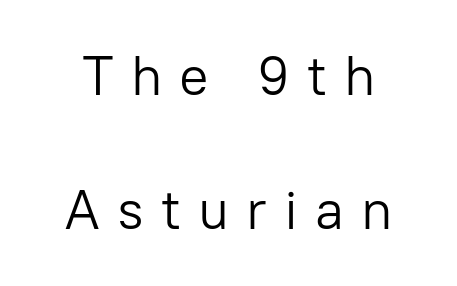
{"serif": "no", "italic": "no", "bold": "no", "weight": "light", "width": "normal", "stroke_contrast": "low", "x_height": "medium", "monospaced": "no", "underline": "no", "line_spacing": "loose", "line_spacing_ratio": 2.44, "letter_spacing": "wide", "letter_spacing_em": 0.31, "glyph_px": 55}
